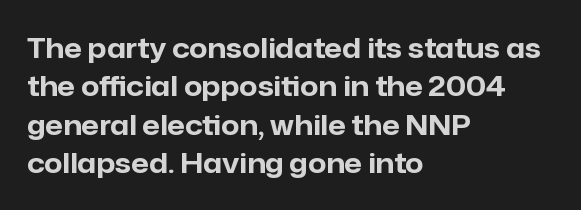
{"serif": "no", "italic": "no", "bold": "yes", "weight": "bold", "width": "normal", "stroke_contrast": "low", "x_height": "medium", "monospaced": "no", "underline": "no", "align": "left", "line_spacing": "normal", "line_spacing_ratio": 1.37, "letter_spacing": "normal", "letter_spacing_em": 0.0, "glyph_px": 28}
